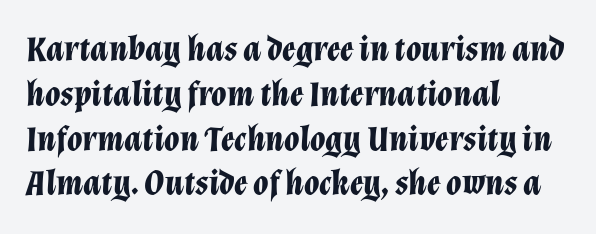
The image shows 35 px bold type, italic (leaning right); set left-aligned, normal line spacing (1.28x), normal letter spacing, not underlined; low stroke contrast and a medium x-height.
